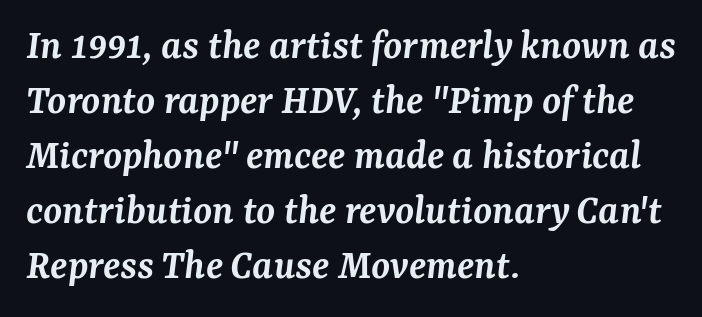
Q: Is the text bold? A: Semi-bold.
Q: Is the text italic (slanted)? A: Yes, it leans right by about 7 degrees.
Q: Is the typeface a serif or a sans-serif typeface? A: Serif.
Q: Is the text underlined? A: No.
Q: How is the paragraph aligned? A: Left-aligned.
Q: Is the spacing between letters normal or unusually wide? A: Normal.
Q: Is the spacing between lines tight, normal or loose? A: Normal.
Q: Width (condensed, normal, or wide)? A: Normal.
Q: Stroke contrast? A: Medium.
Q: x-height? A: Medium.
Q: Monospaced? A: No.
